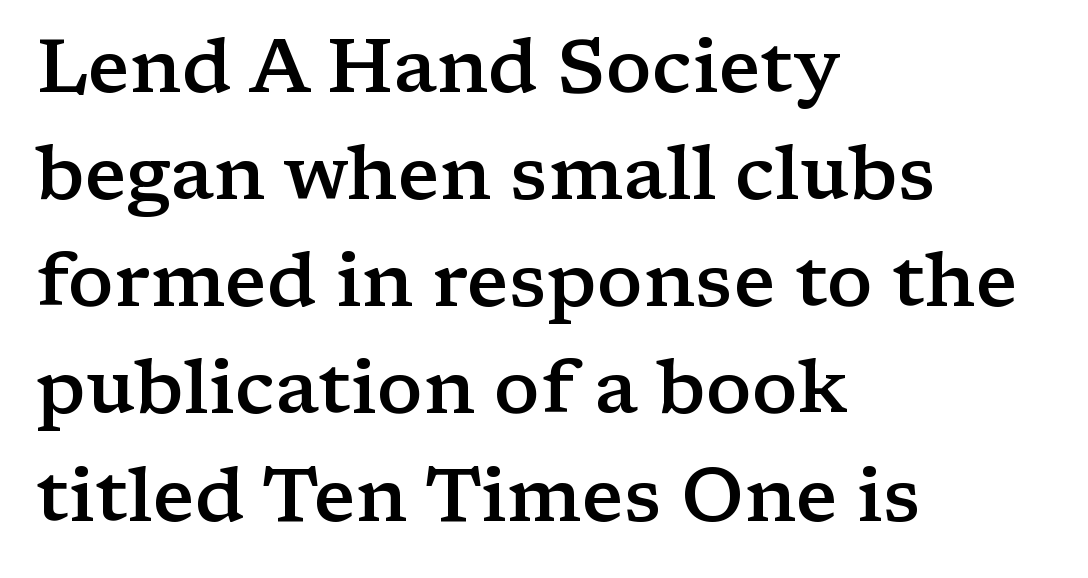
Q: Is the text bold? A: Semi-bold.
Q: Is the text italic (slanted)? A: No, it is upright.
Q: Is the typeface a serif or a sans-serif typeface? A: Serif.
Q: Is the text underlined? A: No.
Q: How is the paragraph aligned? A: Left-aligned.
Q: Is the spacing between letters normal or unusually wide? A: Normal.
Q: Is the spacing between lines tight, normal or loose? A: Normal.
Q: Width (condensed, normal, or wide)? A: Wide.
Q: Stroke contrast? A: Low.
Q: x-height? A: Medium.
Q: Monospaced? A: No.
